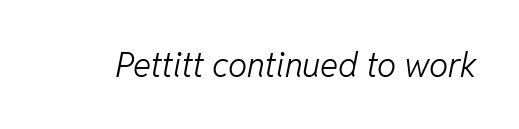
Q: Is the text bold? A: No.
Q: Is the text italic (slanted)? A: Yes, it leans right by about 11 degrees.
Q: Is the text underlined? A: No.
Q: Is the spacing between letters normal or unusually wide? A: Normal.
Q: Width (condensed, normal, or wide)? A: Normal.
Q: Stroke contrast? A: Low.
Q: x-height? A: Medium.
Q: Monospaced? A: No.
